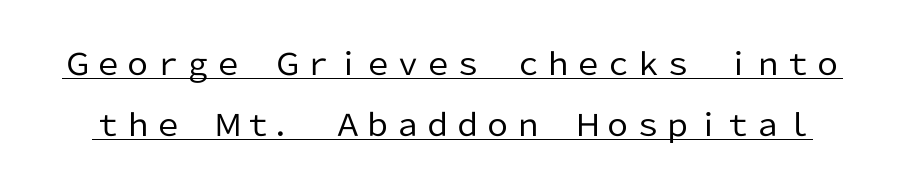
The line texture is even and compact thanks to regular tracking. Spacing verdict: proportional, widths tailored to each character. Check where the strokes stop: nothing finishes them off — pure sans. Regarding leading, the lines here are spaced well apart. Weight: not bold — regular or lighter.
